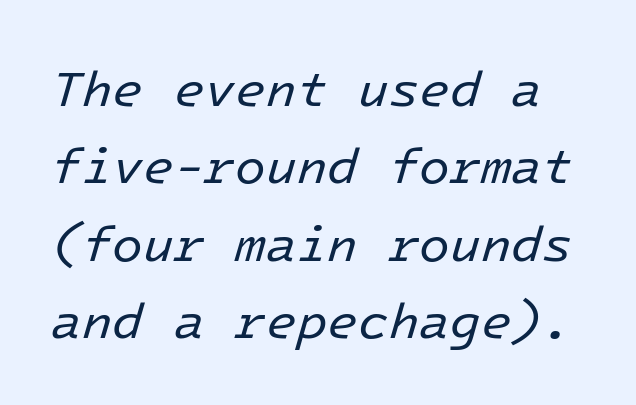
The strokes are not fattened; the text isn't bold. The passage shown has conventional tracking throughout. A clean baseline with only descenders dipping below it. An italicized treatment has been applied to the whole sample. The block of text has a typical density, with ordinary space between rows.
